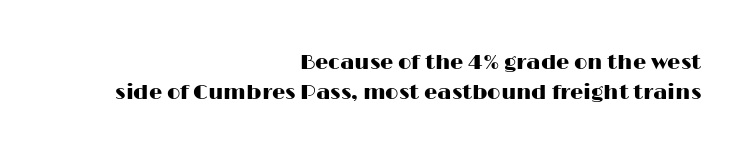
The image shows 21 px text type, upright; set right-aligned, normal line spacing (1.45x), normal letter spacing, not underlined.
